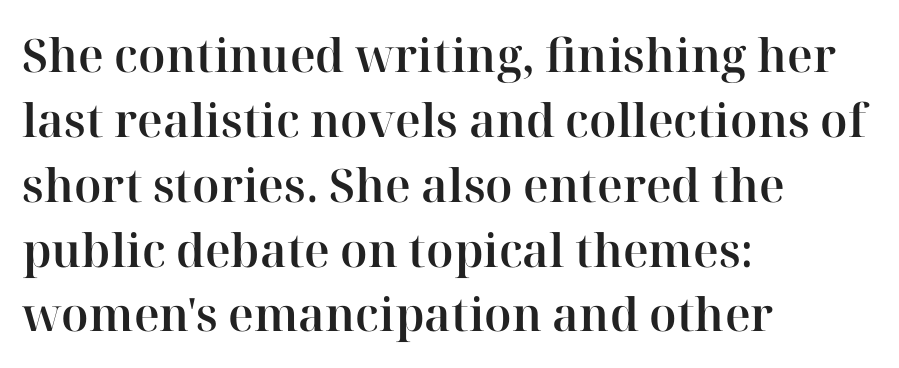
A normal amount of white space separates one row of letters from the next. The font's upright variant was chosen for this text. Unmarked baselines from the first word to the last. How are the letters spaced? Ordinarily, with no added tracking. The paragraph has a hard left edge and a soft right edge.
